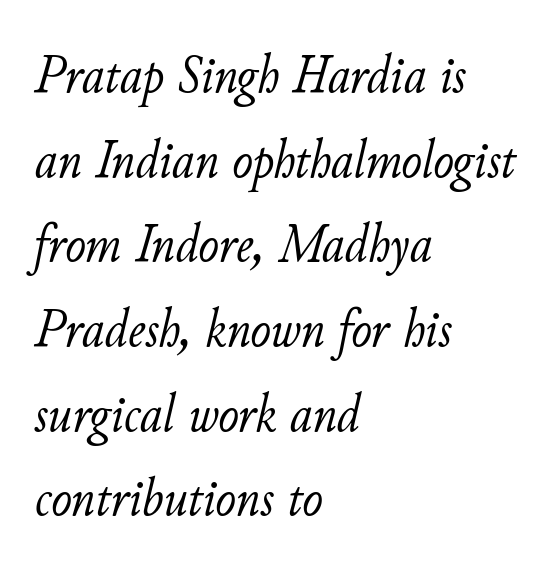
The image shows 55 px light type, italic (leaning right); set left-aligned, normal line spacing (1.54x), normal letter spacing, not underlined; low stroke contrast and a small x-height.
